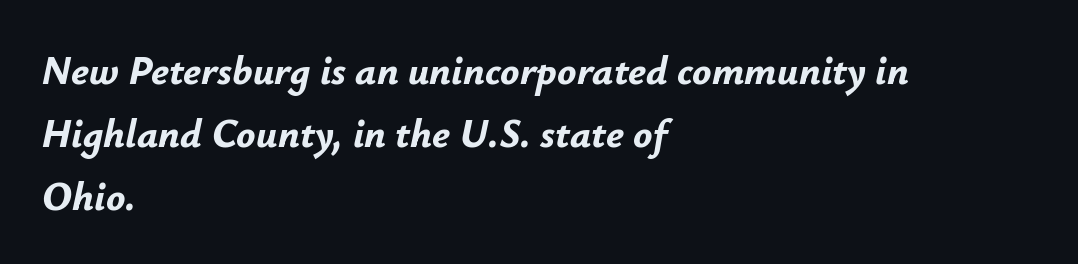
Q: Is the text bold? A: Yes.
Q: Is the text italic (slanted)? A: Yes, it leans right by about 12 degrees.
Q: Is the text underlined? A: No.
Q: How is the paragraph aligned? A: Left-aligned.
Q: Is the spacing between letters normal or unusually wide? A: Normal.
Q: Is the spacing between lines tight, normal or loose? A: Normal.
Q: Width (condensed, normal, or wide)? A: Normal.
Q: Stroke contrast? A: Low.
Q: x-height? A: Small.
Q: Monospaced? A: No.
